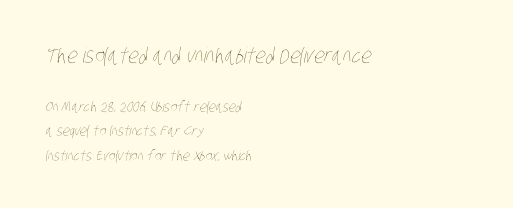
The image shows 21 px text type; set left-aligned, line spacing 1.75x, normal letter spacing, not underlined; the first (top) block is 1.5x larger.
